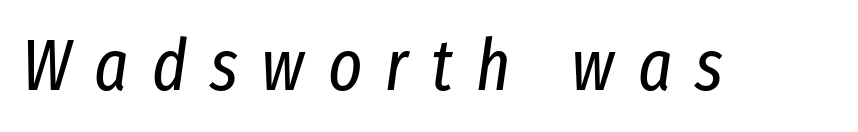
The image shows 72 px regular-weight, condensed type, italic (leaning right); set unusually wide letter spacing (+0.32 em), not underlined; low stroke contrast and a medium x-height.
